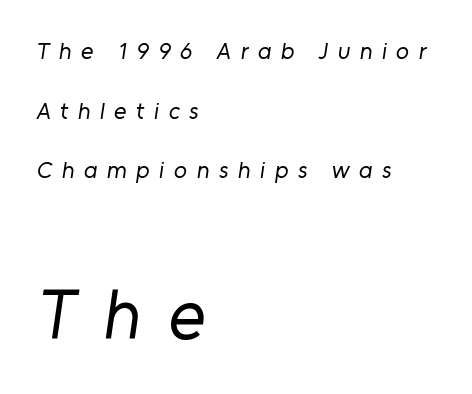
The image shows 71 px regular-weight sans-serif type; set left-aligned, loose line spacing (2.48x), unusually wide letter spacing (+0.39 em), not underlined; the second (bottom) block is 2.96x larger; low stroke contrast and a medium x-height.
